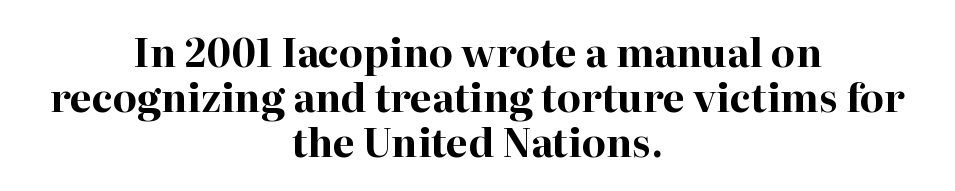
Q: Is the text bold? A: Yes.
Q: Is the text italic (slanted)? A: No, it is upright.
Q: Is the typeface a serif or a sans-serif typeface? A: Serif.
Q: Is the text underlined? A: No.
Q: How is the paragraph aligned? A: Centered.
Q: Is the spacing between letters normal or unusually wide? A: Normal.
Q: Is the spacing between lines tight, normal or loose? A: Tight.
Q: Width (condensed, normal, or wide)? A: Normal.
Q: Stroke contrast? A: High.
Q: x-height? A: Medium.
Q: Monospaced? A: No.
